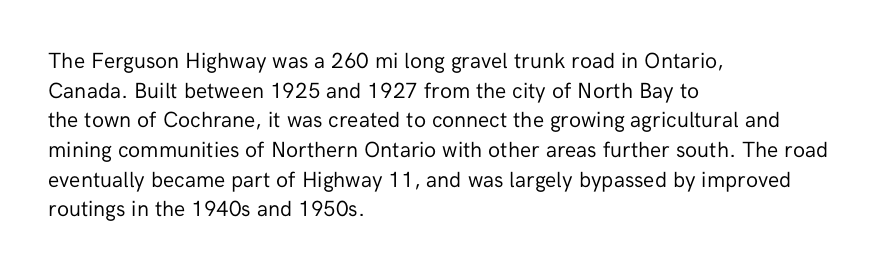
Unmarked baselines from the first word to the last. The designer left line spacing at the default. The rendering anchors every line to the left-hand side. The gaps between neighbouring characters are ordinary and unremarkable. The type sits square on the baseline with zero lean.
